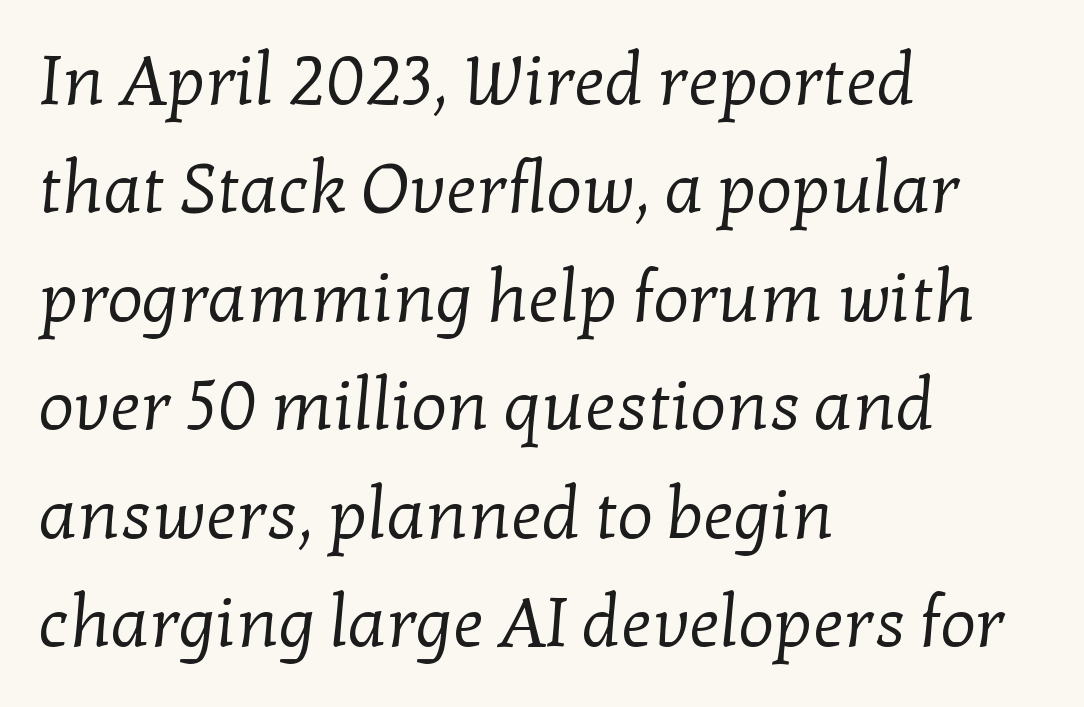
{"serif": "yes", "bold": "no", "weight": "regular", "width": "normal", "stroke_contrast": "low", "x_height": "medium", "monospaced": "no", "underline": "no", "align": "left", "line_spacing": "normal", "line_spacing_ratio": 1.55, "letter_spacing": "normal", "letter_spacing_em": 0.0, "glyph_px": 70}
